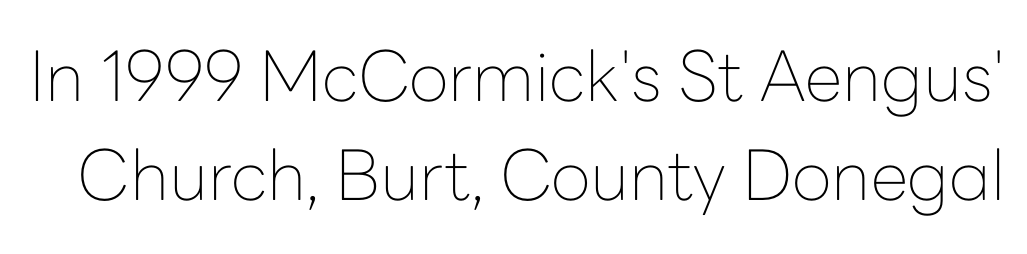
Varying glyph widths throughout — classic text-font behaviour. Nothing heavy about these letters — not bold at all. The type family on display is of the sans-serif kind. The lettering stays uniformly vertical, giving the passage a roman look. Each new line begins a customary step beneath the previous one. There is no visible air inserted between adjacent glyphs.
